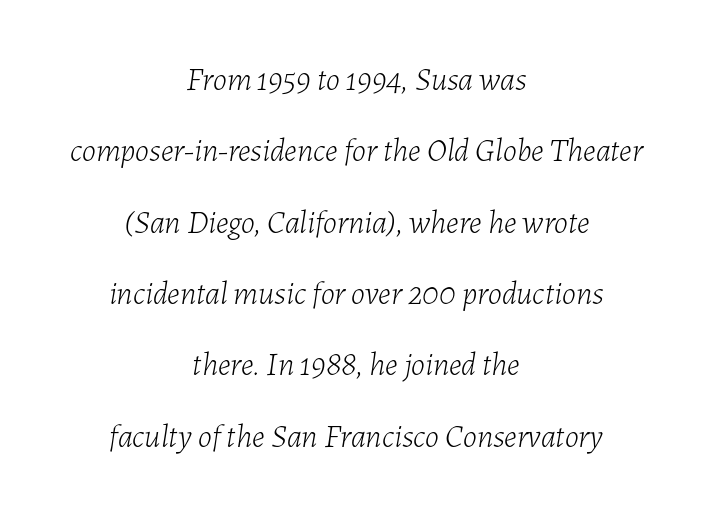
Is there much room between lines? Yes — plenty of vertical air separates them. Nobody drew a line under any word here. Weight: regular or lighter. Observe the ordinary spacing: letters are neighbours, not strangers. Compared with a flush-left layout, this one balances lines on the center instead.
